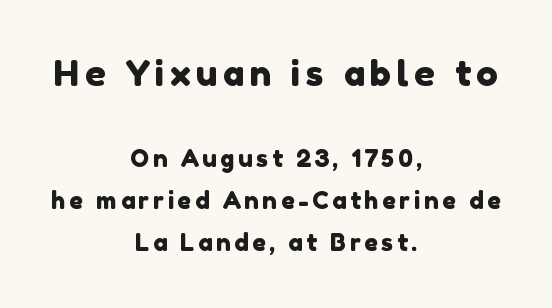
The image shows 36 px sans-serif type; set centered, line spacing 1.77x, not underlined; the first (top) block is 1.5x larger; low stroke contrast and a medium x-height.
